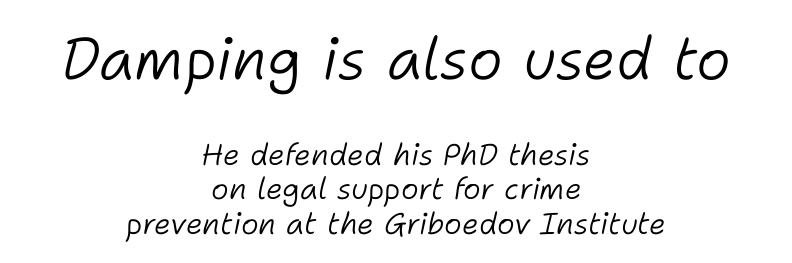
{"italic": "yes", "lean": "right", "slant_degrees": 11, "bold": "no", "weight": "light", "width": "normal", "stroke_contrast": "low", "x_height": "medium", "monospaced": "no", "underline": "no", "align": "center", "line_spacing_ratio": 1.16, "letter_spacing": "normal", "letter_spacing_em": 0.0, "larger_block": "first", "size_ratio": 1.97, "glyph_px": 59}
